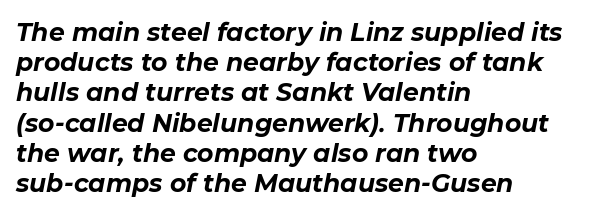
{"italic": "yes", "lean": "right", "slant_degrees": 11, "bold": "yes", "underline": "no", "align": "left", "line_spacing_ratio": 1.21, "letter_spacing": "normal", "letter_spacing_em": 0.0, "glyph_px": 25}
